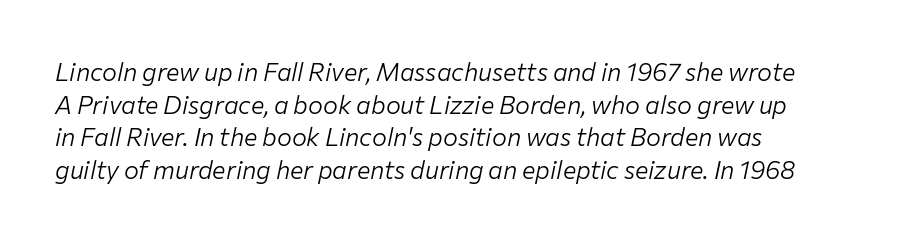
{"italic": "yes", "lean": "right", "slant_degrees": 12, "bold": "no", "underline": "no", "align": "left", "line_spacing": "normal", "line_spacing_ratio": 1.31, "letter_spacing": "normal", "letter_spacing_em": 0.0, "glyph_px": 25}
